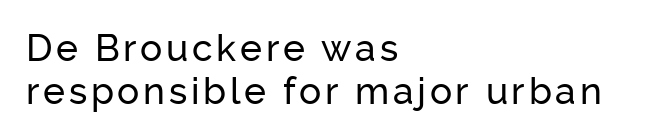
The image shows 37 px sans-serif type, upright; set left-aligned, line spacing 1.16x, not underlined; low stroke contrast and a medium x-height.
